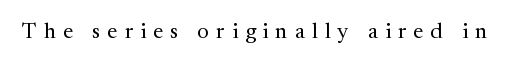
The image shows 22 px text type, upright; set unusually wide letter spacing (+0.32 em), not underlined.
